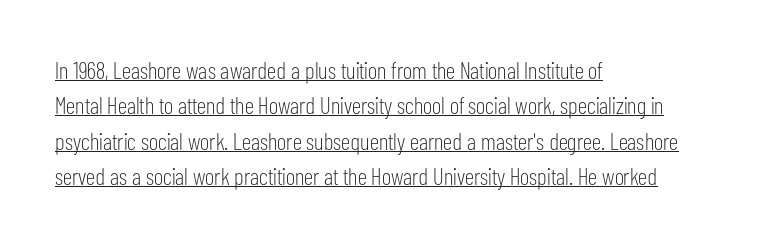
{"italic": "no", "bold": "no", "underline": "yes", "align": "left", "line_spacing": "normal", "line_spacing_ratio": 1.47, "letter_spacing": "normal", "letter_spacing_em": 0.0, "glyph_px": 24}
